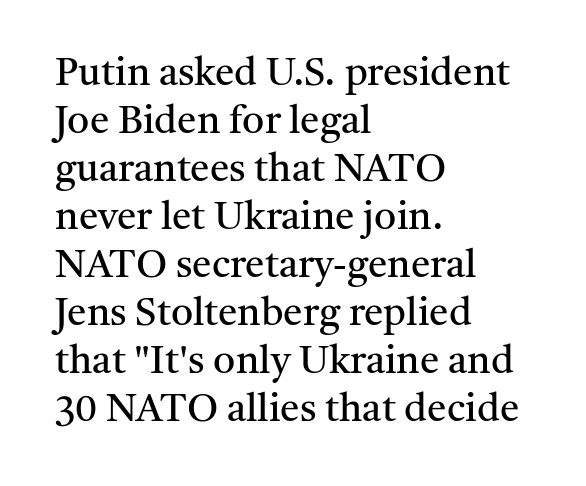
Any mark beneath the type? The region is blank. The lettering holds an erect, upright posture throughout. The face used here is proportionally spaced, like ordinary book or web type. Serifs: yes, visible at the terminals of the letterforms. Line starts are locked; line ends wander.
